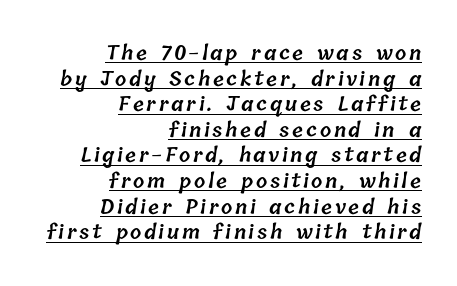
{"bold": "semi", "underline": "yes", "align": "right", "line_spacing": "normal", "line_spacing_ratio": 1.28, "glyph_px": 20}
